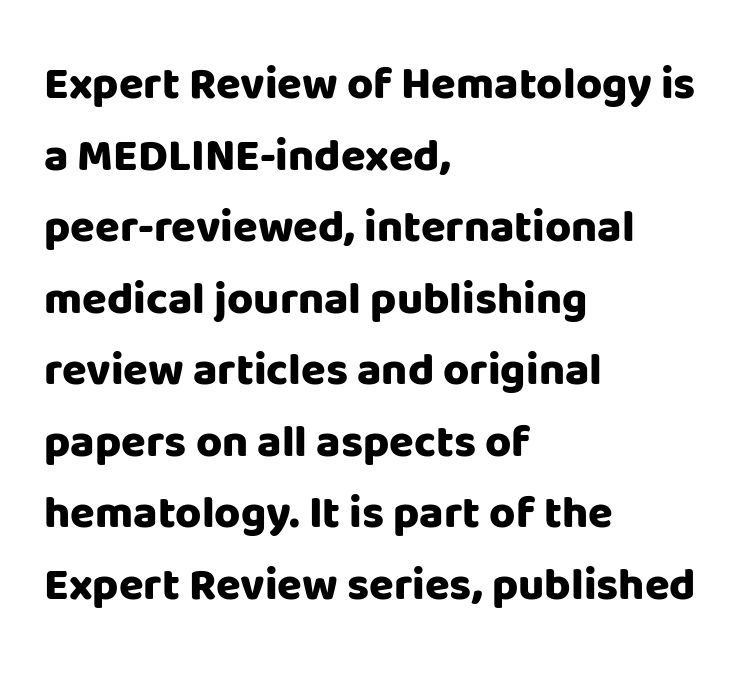
{"serif": "no", "italic": "no", "bold": "yes", "weight": "heavy", "width": "normal", "stroke_contrast": "low", "x_height": "large", "monospaced": "no", "underline": "no", "align": "left", "line_spacing": "normal", "line_spacing_ratio": 1.59, "letter_spacing": "normal", "letter_spacing_em": 0.0, "glyph_px": 45}
